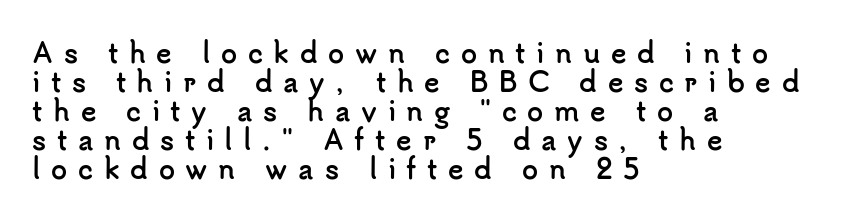
The image shows 26 px bold type, upright; set left-aligned, tight line spacing (1.12x), unusually wide letter spacing (+0.41 em), not underlined.
